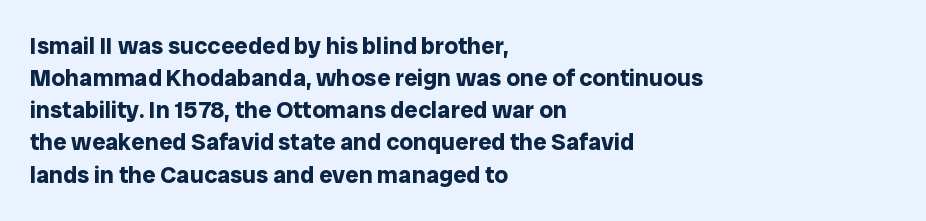
{"italic": "no", "bold": "yes", "underline": "no", "align": "left", "line_spacing": "normal", "line_spacing_ratio": 1.34, "letter_spacing": "normal", "letter_spacing_em": 0.0, "glyph_px": 24}
